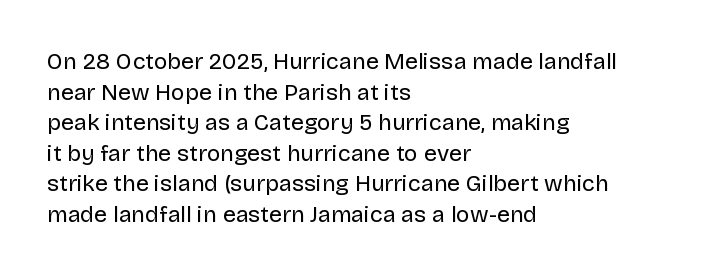
Vertical spacing — default. The text block is weighted toward the left margin, trailing off unevenly rightward. The baseline area is clear. These lines keep a tight, regular rhythm from letter to letter. No extra ink here — the face is not bold.
